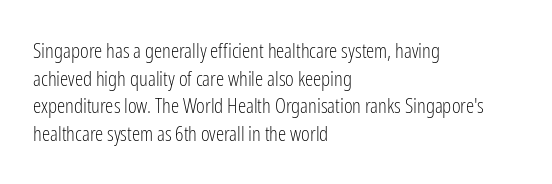
Teacher's note: observe the even left margin — that is flush-left alignment. The line texture is even and compact thanks to regular tracking. The lettering stays uniformly vertical, giving the passage a roman look. The baseline area is clear.
